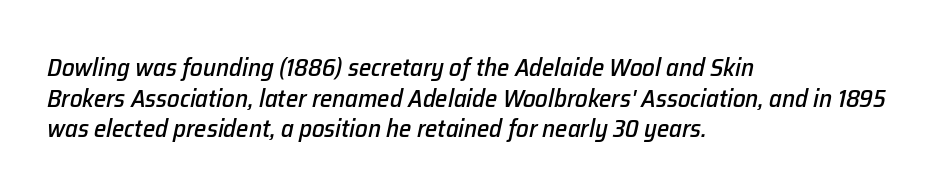
{"italic": "yes", "lean": "right", "slant_degrees": 12, "underline": "no", "align": "left", "line_spacing_ratio": 1.23, "letter_spacing": "normal", "letter_spacing_em": 0.0, "glyph_px": 25}
